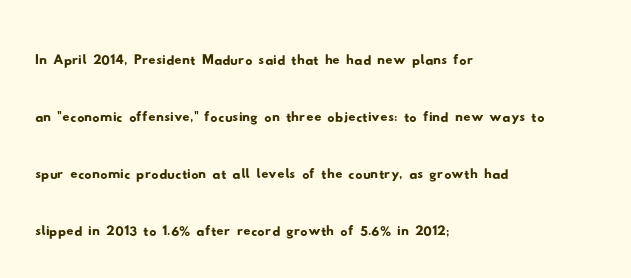
Q: Is the typeface a serif or a sans-serif typeface? A: Sans-serif.
Q: Is the text underlined? A: No.
Q: How is the paragraph aligned? A: Left-aligned.
Q: Is the spacing between letters normal or unusually wide? A: Normal.
Q: Is the spacing between lines tight, normal or loose? A: Normal.
Q: Width (condensed, normal, or wide)? A: Wide.
Q: Stroke contrast? A: Low.
Q: x-height? A: Small.
Q: Monospaced? A: No.
